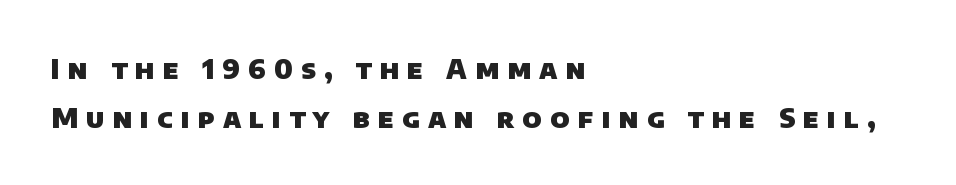
Q: Is the text bold? A: Yes.
Q: Is the text underlined? A: No.
Q: How is the paragraph aligned? A: Left-aligned.
Q: Is the spacing between letters normal or unusually wide? A: Unusually wide.
